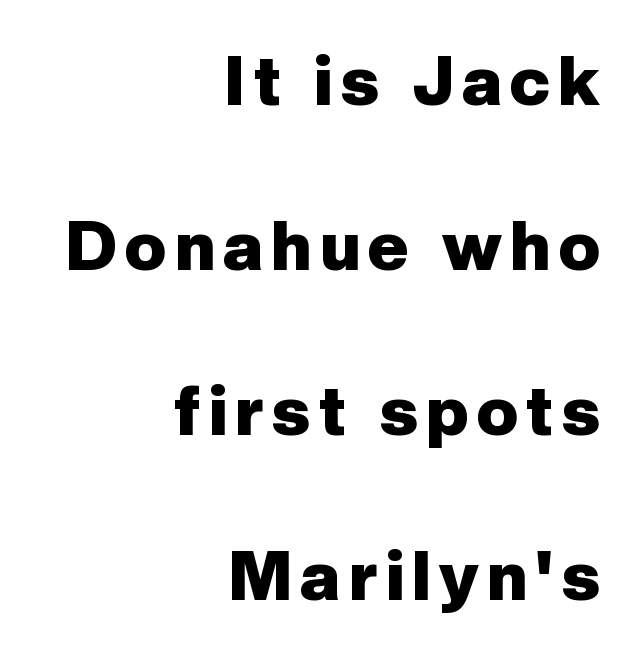
Q: Is the text bold? A: Yes.
Q: Is the text italic (slanted)? A: No, it is upright.
Q: Is the typeface a serif or a sans-serif typeface? A: Sans-serif.
Q: Is the text underlined? A: No.
Q: How is the paragraph aligned? A: Right-aligned.
Q: Is the spacing between lines tight, normal or loose? A: Loose.
Q: Width (condensed, normal, or wide)? A: Normal.
Q: Stroke contrast? A: Low.
Q: x-height? A: Medium.
Q: Monospaced? A: No.
